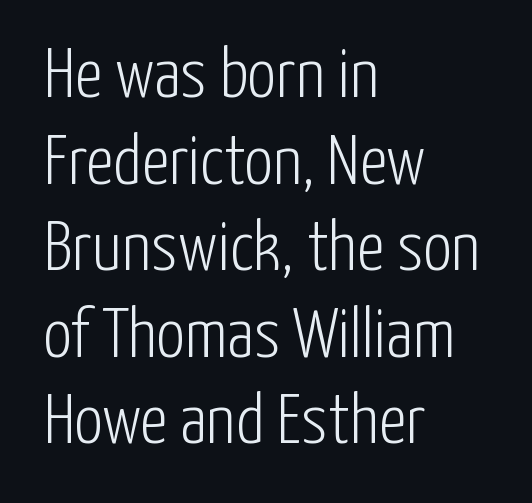
Q: Is the text bold? A: No.
Q: Is the text italic (slanted)? A: No, it is upright.
Q: Is the typeface a serif or a sans-serif typeface? A: Sans-serif.
Q: Is the text underlined? A: No.
Q: How is the paragraph aligned? A: Left-aligned.
Q: Is the spacing between letters normal or unusually wide? A: Normal.
Q: Width (condensed, normal, or wide)? A: Condensed.
Q: Stroke contrast? A: Low.
Q: x-height? A: Medium.
Q: Monospaced? A: No.
